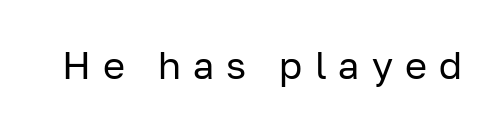
The image shows 38 px regular-weight sans-serif type, upright; set unusually wide letter spacing (+0.31 em), not underlined; low stroke contrast and a medium x-height.
